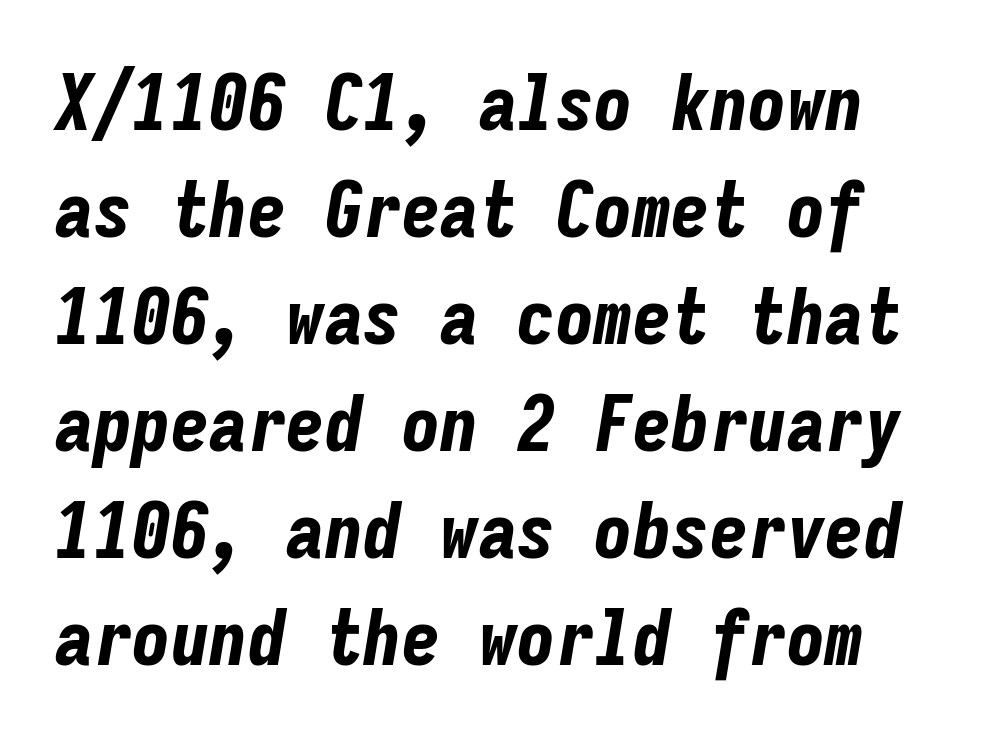
Only glyphs here, with clear space below each row. Rows of type keep a routine distance in the vertical direction. Monospaced: the letters line up in strict vertical columns. On the weight axis this lands at bold, roughly 700. Spacing between characters is what you'd get straight out of the box.
